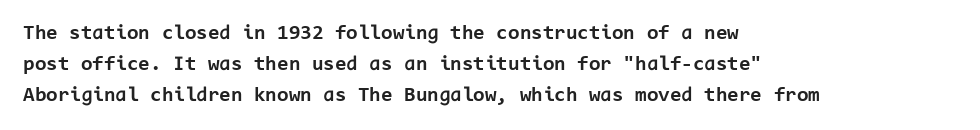
The image shows 21 px bold type, upright; set left-aligned, normal line spacing (1.47x), normal letter spacing, not underlined.
